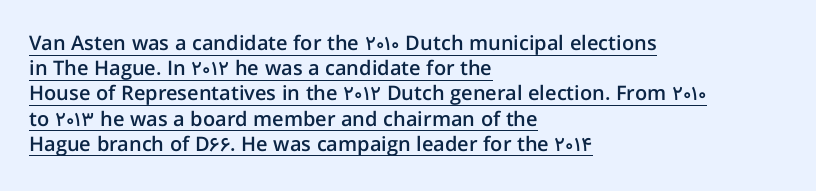
Short note: letters normally spaced. Quick note: underline on. This is the in-between weight designers call semibold or demi. Each line starts at the same left margin while the right side varies.
